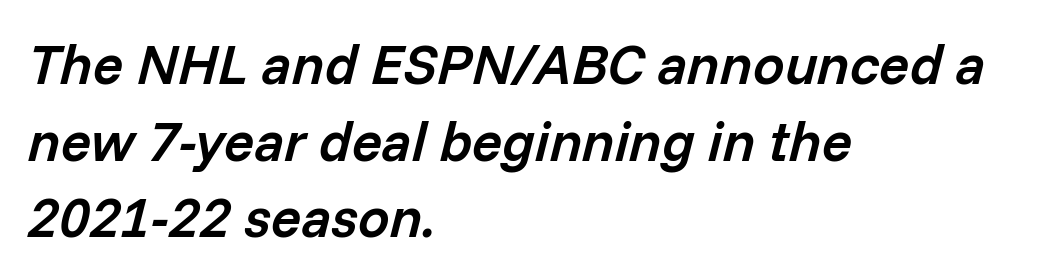
The image shows 56 px semibold type, italic (leaning right); set left-aligned, normal line spacing (1.37x), normal letter spacing, not underlined; low stroke contrast and a medium x-height.
